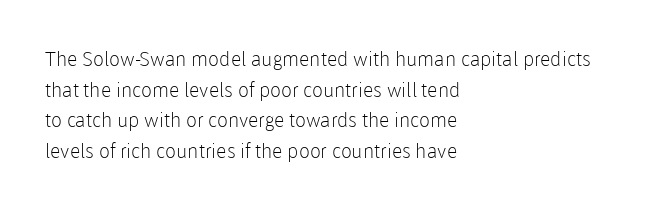
{"italic": "no", "bold": "no", "underline": "no", "align": "left", "line_spacing": "normal", "line_spacing_ratio": 1.53, "letter_spacing": "normal", "letter_spacing_em": 0.0, "glyph_px": 20}
